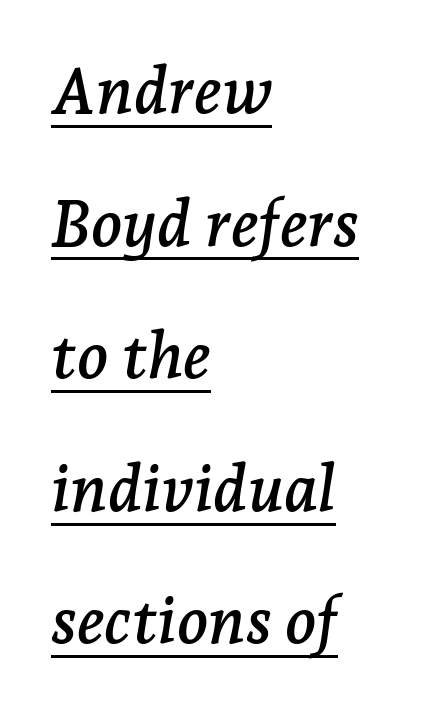
The image shows 65 px serif type, italic (leaning right); set left-aligned, loose line spacing (2.04x), normal letter spacing, underlined; low stroke contrast and a medium x-height.
